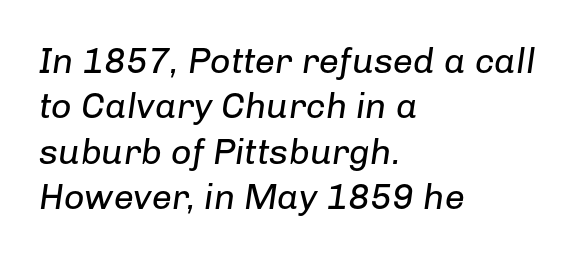
Q: Is the text bold? A: No.
Q: Is the text italic (slanted)? A: Yes, it leans right by about 8 degrees.
Q: Is the text underlined? A: No.
Q: How is the paragraph aligned? A: Left-aligned.
Q: Is the spacing between letters normal or unusually wide? A: Normal.
Q: Is the spacing between lines tight, normal or loose? A: Normal.
Q: Width (condensed, normal, or wide)? A: Normal.
Q: Stroke contrast? A: Low.
Q: x-height? A: Medium.
Q: Monospaced? A: No.
